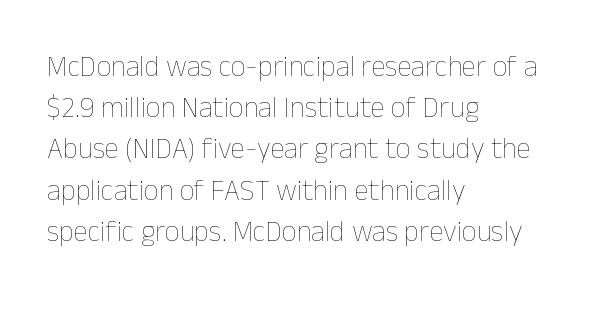
The image shows 29 px thin type, upright; set left-aligned, normal line spacing (1.42x), normal letter spacing, not underlined; low stroke contrast and a medium x-height.
